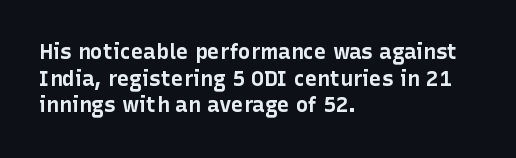
Q: Is the text bold? A: Yes.
Q: Is the text italic (slanted)? A: No, it is upright.
Q: Is the text underlined? A: No.
Q: How is the paragraph aligned? A: Left-aligned.
Q: Is the spacing between letters normal or unusually wide? A: Normal.
Q: Is the spacing between lines tight, normal or loose? A: Normal.
